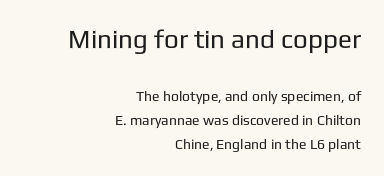
Characters follow at the spacing the type designer built in. The rows are spaced the way most documents space them. Honestly, there is no underline to notice here at all. The font sits on the lighter half of the weight spectrum, regular included.
